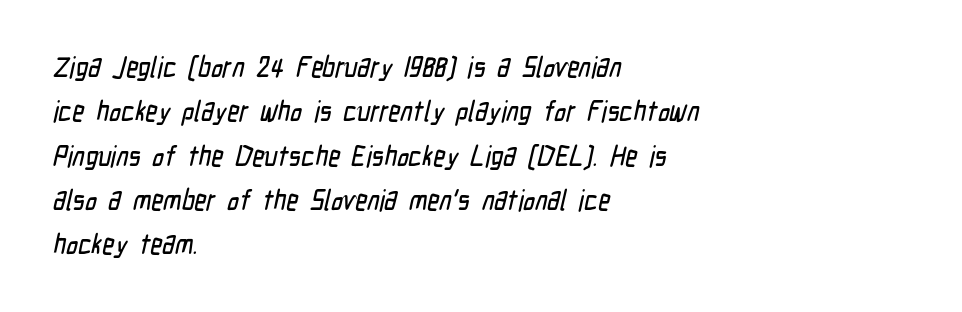
Q: Is the typeface a serif or a sans-serif typeface? A: Sans-serif.
Q: Is the text underlined? A: No.
Q: How is the paragraph aligned? A: Left-aligned.
Q: Is the spacing between letters normal or unusually wide? A: Normal.
Q: Is the spacing between lines tight, normal or loose? A: Normal.
Q: Width (condensed, normal, or wide)? A: Condensed.
Q: Stroke contrast? A: Low.
Q: x-height? A: Medium.
Q: Monospaced? A: No.
